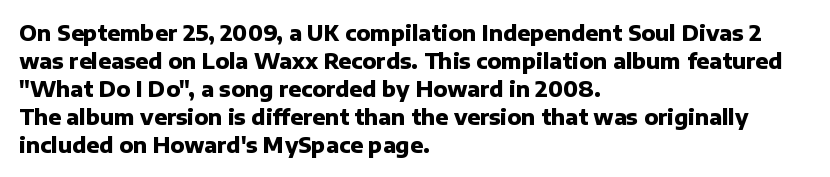
Q: Is the text bold? A: Yes.
Q: Is the text italic (slanted)? A: No, it is upright.
Q: Is the text underlined? A: No.
Q: How is the paragraph aligned? A: Left-aligned.
Q: Is the spacing between letters normal or unusually wide? A: Normal.
Q: Is the spacing between lines tight, normal or loose? A: Normal.
